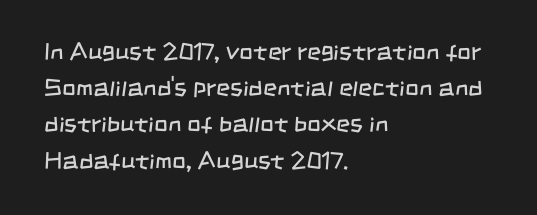
{"bold": "no", "underline": "no", "align": "left", "line_spacing": "normal", "line_spacing_ratio": 1.51, "letter_spacing": "normal", "letter_spacing_em": 0.0, "glyph_px": 24}
